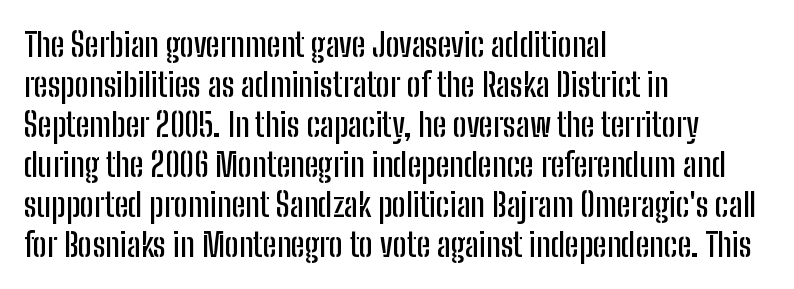
Q: Is the text italic (slanted)? A: No, it is upright.
Q: Is the typeface a serif or a sans-serif typeface? A: Sans-serif.
Q: Is the text underlined? A: No.
Q: How is the paragraph aligned? A: Left-aligned.
Q: Is the spacing between letters normal or unusually wide? A: Normal.
Q: Width (condensed, normal, or wide)? A: Condensed.
Q: Stroke contrast? A: Low.
Q: x-height? A: Medium.
Q: Monospaced? A: No.
